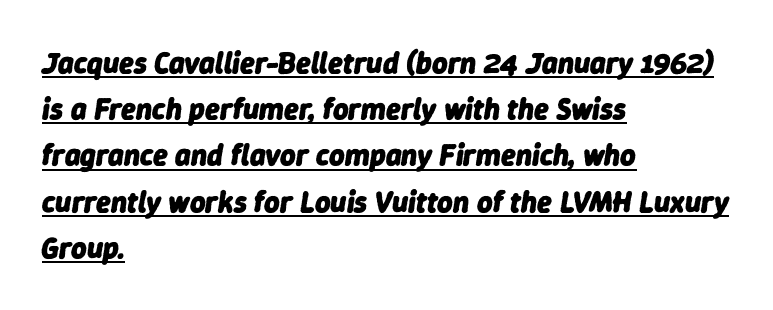
Q: Is the text bold? A: Yes.
Q: Is the text italic (slanted)? A: Yes, it leans right by about 9 degrees.
Q: Is the text underlined? A: Yes.
Q: How is the paragraph aligned? A: Left-aligned.
Q: Is the spacing between letters normal or unusually wide? A: Normal.
Q: Is the spacing between lines tight, normal or loose? A: Normal.
Q: Width (condensed, normal, or wide)? A: Normal.
Q: Stroke contrast? A: Low.
Q: x-height? A: Medium.
Q: Monospaced? A: No.
